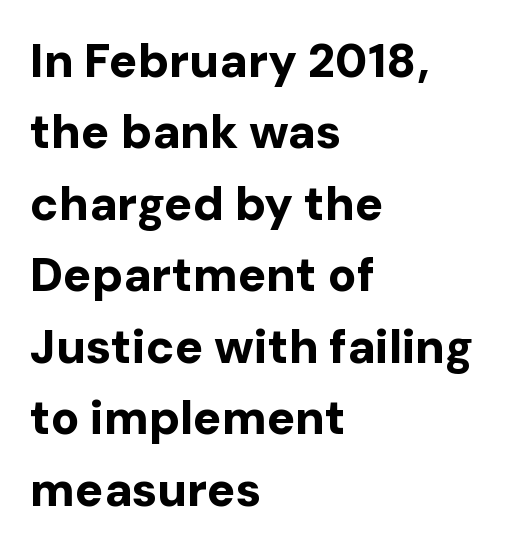
The image shows 47 px bold sans-serif type, upright; set left-aligned, normal line spacing (1.52x), normal letter spacing, not underlined; low stroke contrast and a medium x-height.
